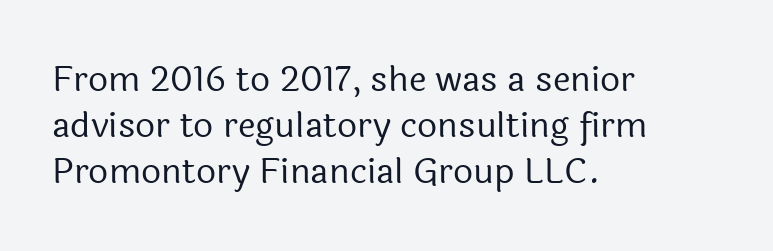
The image shows 35 px regular-weight sans-serif type, upright; set left-aligned, normal line spacing (1.31x), normal letter spacing, not underlined; a medium x-height.
